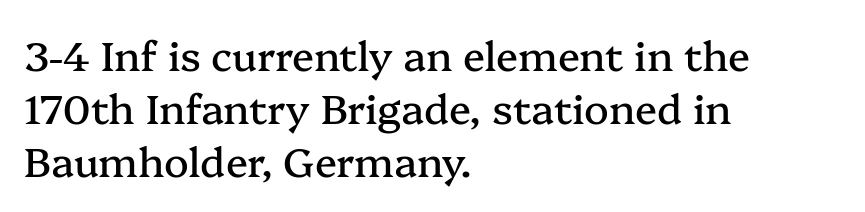
Q: Is the text italic (slanted)? A: No, it is upright.
Q: Is the typeface a serif or a sans-serif typeface? A: Serif.
Q: Is the text underlined? A: No.
Q: How is the paragraph aligned? A: Left-aligned.
Q: Is the spacing between letters normal or unusually wide? A: Normal.
Q: Is the spacing between lines tight, normal or loose? A: Normal.
Q: Width (condensed, normal, or wide)? A: Normal.
Q: Stroke contrast? A: Medium.
Q: x-height? A: Medium.
Q: Monospaced? A: No.
